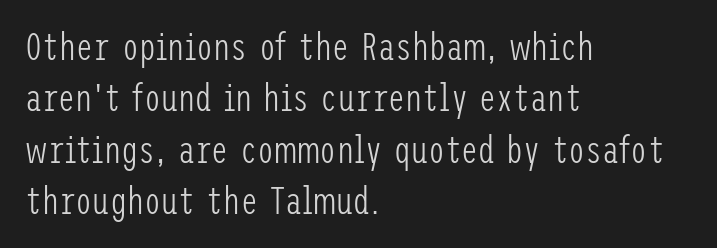
Any mark beneath the type? The region is blank. No extra ink here — the face is not bold. The text block is weighted toward the left margin, trailing off unevenly rightward. Posture: upright roman. Spacing between characters is what you'd get straight out of the box. This is sans-serif lettering, the kind often seen on screens and signage.
